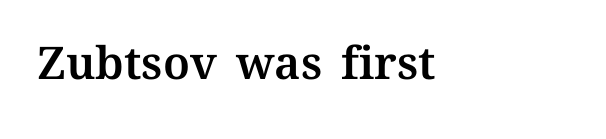
Q: Is the text italic (slanted)? A: No, it is upright.
Q: Is the text underlined? A: No.
Q: How is the paragraph aligned? A: Left-aligned.
Q: Is the spacing between letters normal or unusually wide? A: Normal.
Q: Width (condensed, normal, or wide)? A: Normal.
Q: Stroke contrast? A: Medium.
Q: x-height? A: Medium.
Q: Monospaced? A: No.
